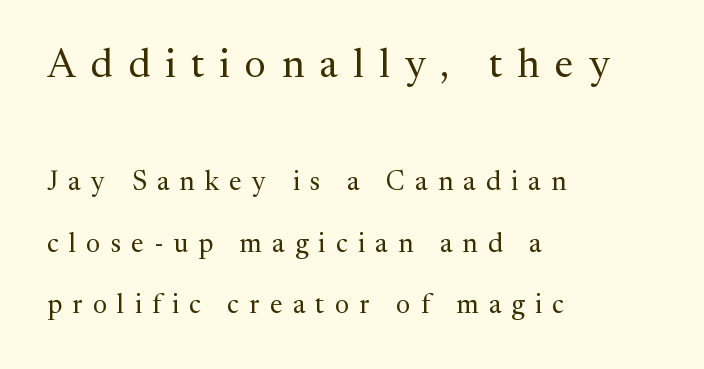
Loosely led — the rows are spread out. This sample has the flowing, uneven cadence of proportional lettering. This is the regular roman posture of the typeface. Observe the wide spacing: letters keep a clear distance from each other. The initial chunk of copy outweighs the following chunk in type size. Letters rest on an invisible, unmarked baseline.
